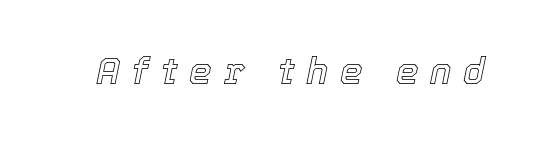
Descenders are the only things crossing below the line. The line texture is sparse and dotted thanks to wide tracking. Italic? Definitely — the glyphs are oblique. Proportional: the letters do not fall into vertical columns.
